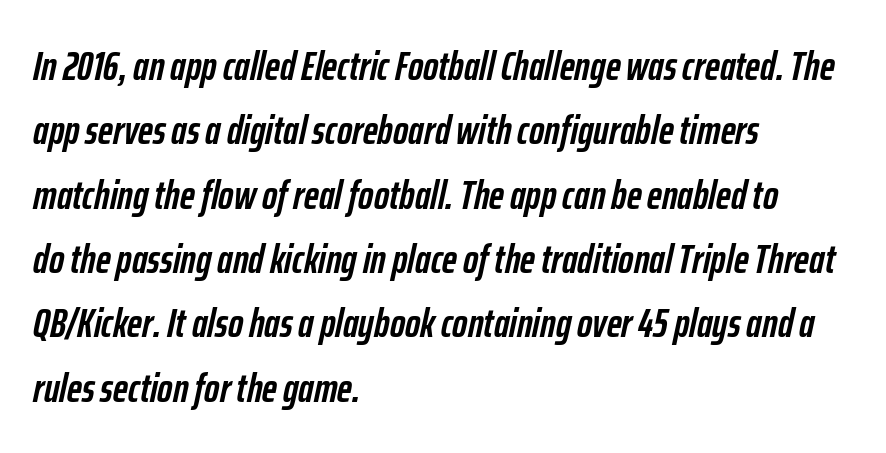
The sample has been set heavy, in full bold. Spacing between characters is what you'd get straight out of the box. This sample is left-justified, so line endings fall wherever the words run out. Looks like regular typesetting: each glyph gets only the width it needs. Characters are canted at an angle relative to the baseline's perpendicular.
